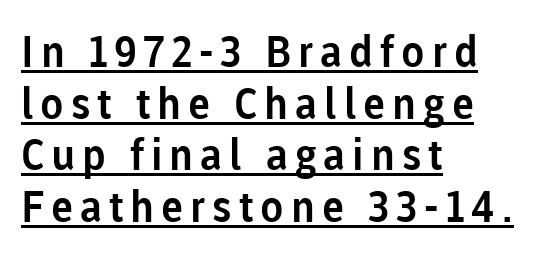
The image shows 43 px sans-serif type, upright; set left-aligned, line spacing 1.2x, underlined; low stroke contrast and a medium x-height.
